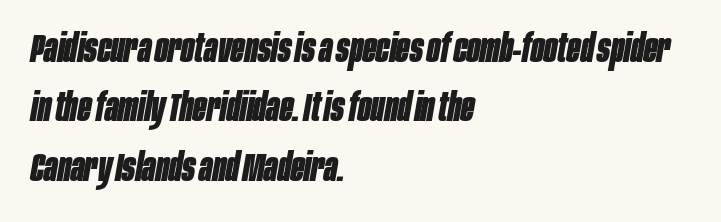
{"italic": "yes", "lean": "right", "slant_degrees": 10, "bold": "yes", "weight": "bold", "width": "condensed", "stroke_contrast": "low", "x_height": "large", "monospaced": "no", "underline": "no", "align": "left", "line_spacing": "normal", "line_spacing_ratio": 1.52, "letter_spacing": "normal", "letter_spacing_em": 0.0, "glyph_px": 39}
